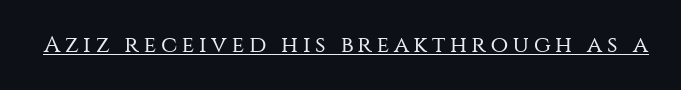
Q: Is the text bold? A: No.
Q: Is the text italic (slanted)? A: No, it is upright.
Q: Is the text underlined? A: Yes.
Q: Is the spacing between letters normal or unusually wide? A: Unusually wide.
